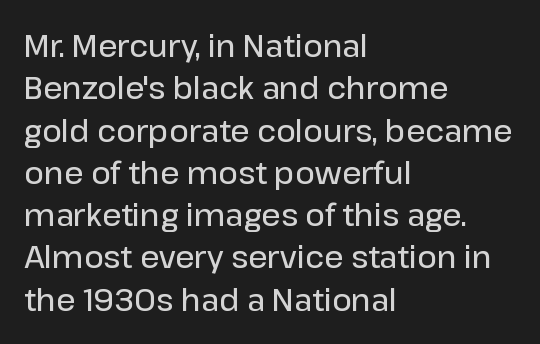
The image shows 30 px semibold sans-serif type, upright; set left-aligned, normal line spacing (1.41x), normal letter spacing, not underlined; low stroke contrast and a medium x-height.
